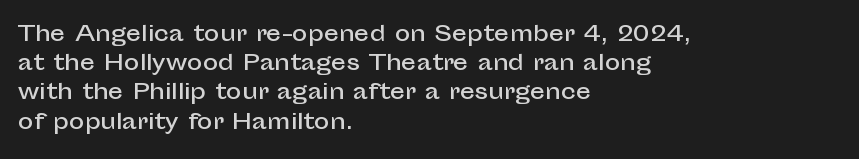
Q: Is the text italic (slanted)? A: No, it is upright.
Q: Is the text underlined? A: No.
Q: How is the paragraph aligned? A: Left-aligned.
Q: Is the spacing between letters normal or unusually wide? A: Normal.
Q: Is the spacing between lines tight, normal or loose? A: Normal.
